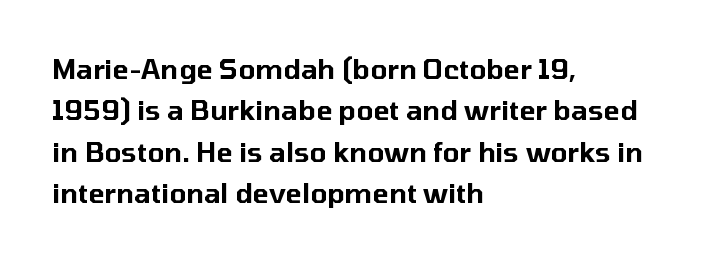
Q: Is the text italic (slanted)? A: No, it is upright.
Q: Is the text underlined? A: No.
Q: How is the paragraph aligned? A: Left-aligned.
Q: Is the spacing between letters normal or unusually wide? A: Normal.
Q: Is the spacing between lines tight, normal or loose? A: Normal.
